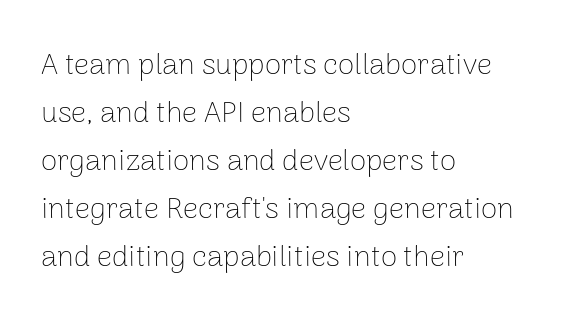
{"serif": "no", "italic": "no", "bold": "no", "weight": "thin", "width": "normal", "stroke_contrast": "low", "x_height": "medium", "monospaced": "no", "underline": "no", "align": "left", "line_spacing": "normal", "line_spacing_ratio": 1.6, "letter_spacing": "normal", "letter_spacing_em": 0.0, "glyph_px": 30}
